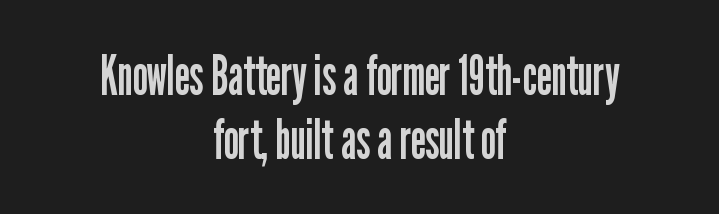
{"serif": "no", "italic": "no", "bold": "no", "weight": "regular", "width": "condensed", "stroke_contrast": "low", "x_height": "medium", "monospaced": "no", "underline": "no", "align": "center", "line_spacing": "tight", "line_spacing_ratio": 1.15, "letter_spacing": "normal", "letter_spacing_em": 0.0, "glyph_px": 56}
